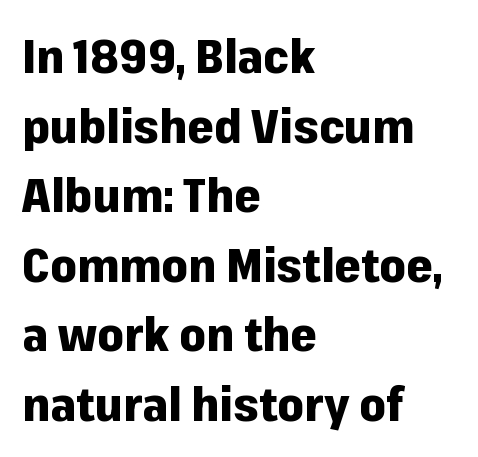
Q: Is the text bold? A: Yes.
Q: Is the text italic (slanted)? A: No, it is upright.
Q: Is the typeface a serif or a sans-serif typeface? A: Sans-serif.
Q: Is the text underlined? A: No.
Q: How is the paragraph aligned? A: Left-aligned.
Q: Is the spacing between letters normal or unusually wide? A: Normal.
Q: Is the spacing between lines tight, normal or loose? A: Normal.
Q: Width (condensed, normal, or wide)? A: Normal.
Q: Stroke contrast? A: Low.
Q: x-height? A: Medium.
Q: Monospaced? A: No.
